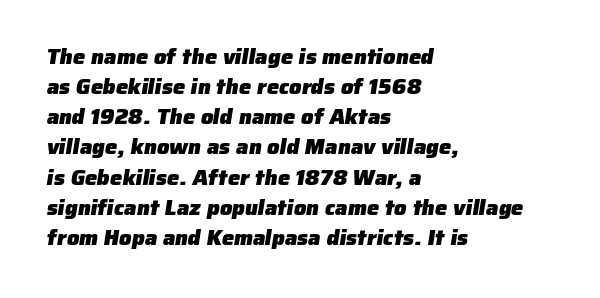
Q: Is the text bold? A: Yes.
Q: Is the text underlined? A: No.
Q: How is the paragraph aligned? A: Left-aligned.
Q: Is the spacing between letters normal or unusually wide? A: Normal.
Q: Is the spacing between lines tight, normal or loose? A: Normal.
